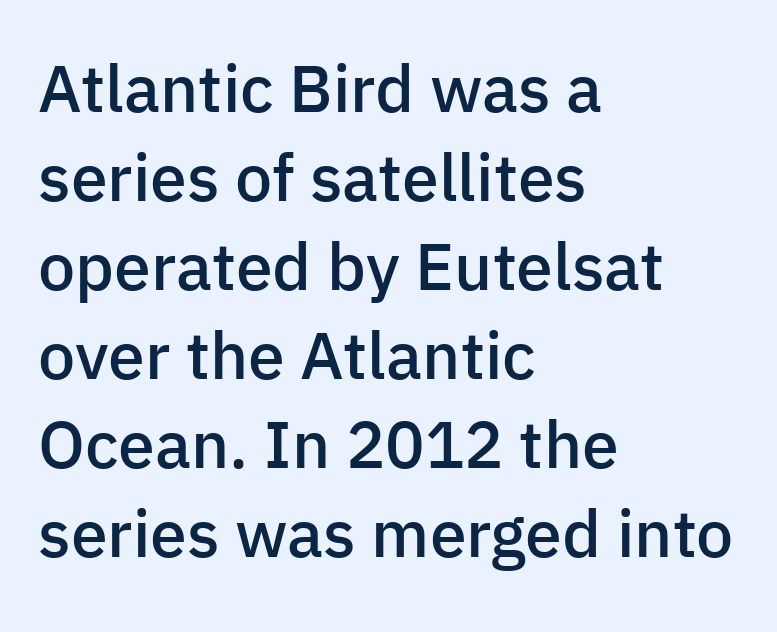
The image shows 66 px semibold sans-serif type, upright; set left-aligned, normal line spacing (1.35x), normal letter spacing, not underlined; low stroke contrast and a medium x-height.
